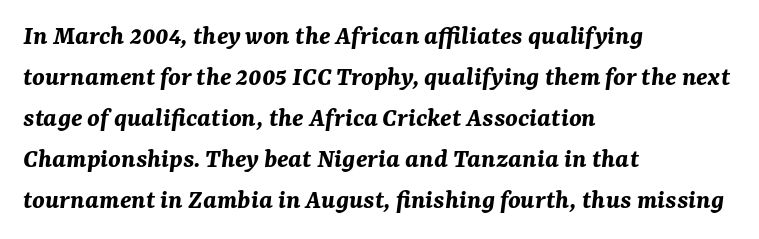
Varying glyph widths throughout — classic text-font behaviour. The rendering keeps characters at their native spacing. Underlining? Definitely not there. Caption: bold face, heavy strokes.
